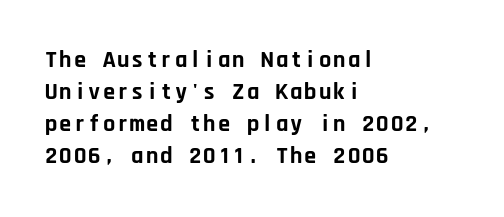
The image shows 24 px bold type, upright; set left-aligned, normal line spacing (1.34x), normal letter spacing, not underlined.
